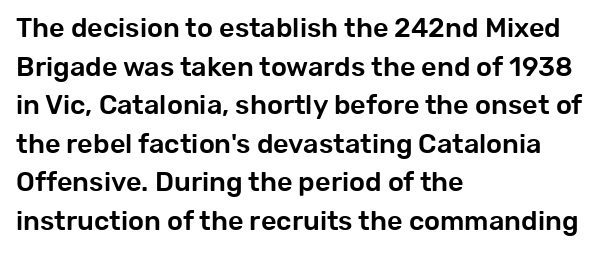
The image shows 27 px text type, upright; set left-aligned, normal line spacing (1.43x), normal letter spacing, not underlined.
